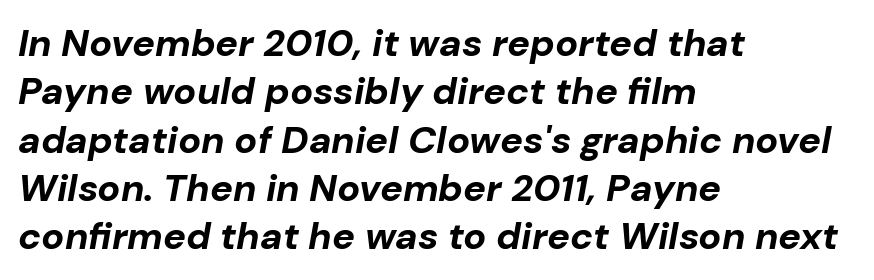
The image shows 38 px bold type, italic (leaning right); set left-aligned, normal line spacing (1.27x), normal letter spacing, not underlined; low stroke contrast and a medium x-height.
